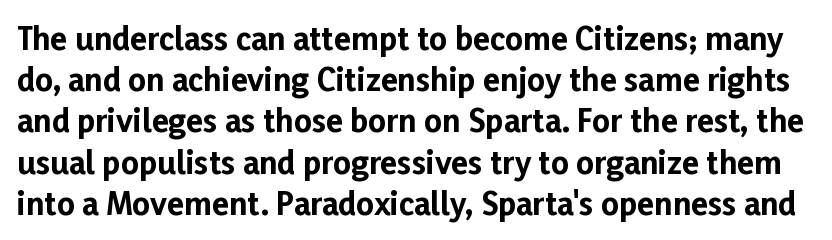
The horizontal fit of the characters is conventional and even. Nope, not italic — everything's standing straight. Typesetter's note: full bold, strokes at maximum text heaviness. The letters advance in unequal steps, a hallmark of proportional type. Any mark beneath the type? The region is blank. A typesetter would label this face a sans.
